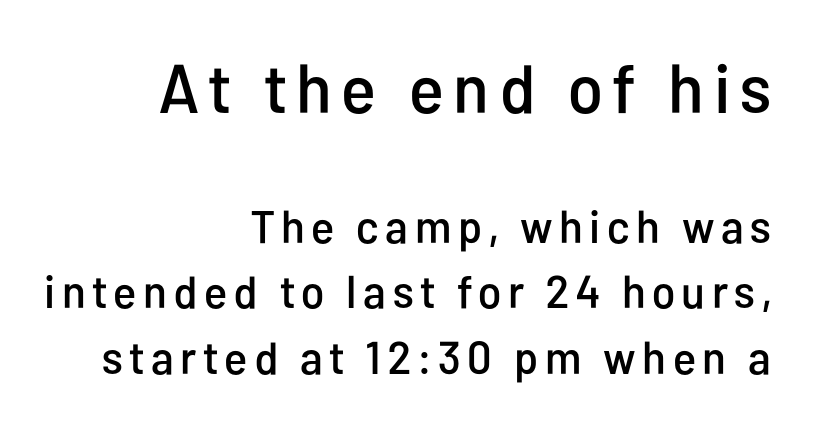
The image shows 69 px condensed sans-serif type, upright; set right-aligned, normal line spacing (1.42x), not underlined; the first (top) block is 1.5x larger; low stroke contrast and a medium x-height.
